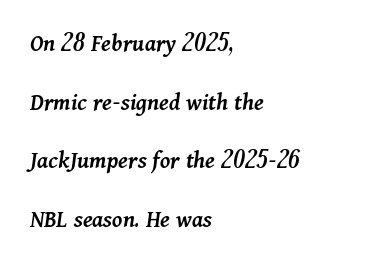
The paragraph shown leans on its left margin. Is the letter spacing exaggerated? No — it looks like the ordinary default. This is the in-between weight designers call semibold or demi. Compared with typical paragraphs, the rows here are farther apart. Lines of text with bare space underneath.
